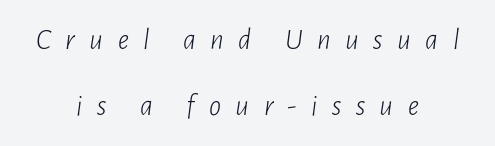
Q: Is the text bold? A: No.
Q: Is the text italic (slanted)? A: Yes, it leans right by about 7 degrees.
Q: Is the text underlined? A: No.
Q: How is the paragraph aligned? A: Centered.
Q: Is the spacing between letters normal or unusually wide? A: Unusually wide.
Q: Is the spacing between lines tight, normal or loose? A: Loose.
Q: Width (condensed, normal, or wide)? A: Condensed.
Q: Stroke contrast? A: Low.
Q: x-height? A: Medium.
Q: Monospaced? A: No.
